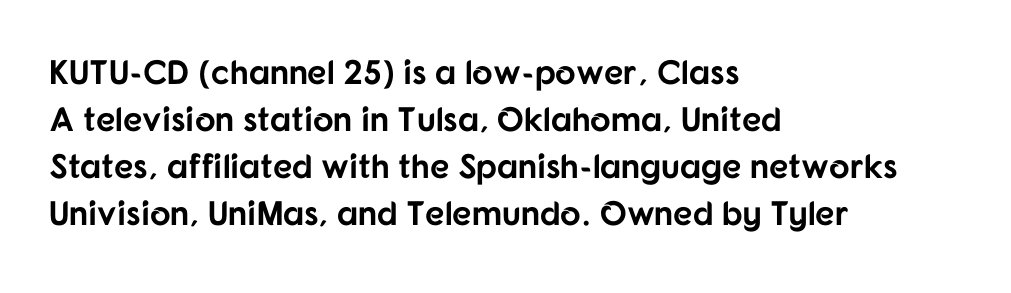
The image shows 34 px bold sans-serif type, upright; set left-aligned, normal line spacing (1.38x), normal letter spacing, not underlined; low stroke contrast and a medium x-height.
